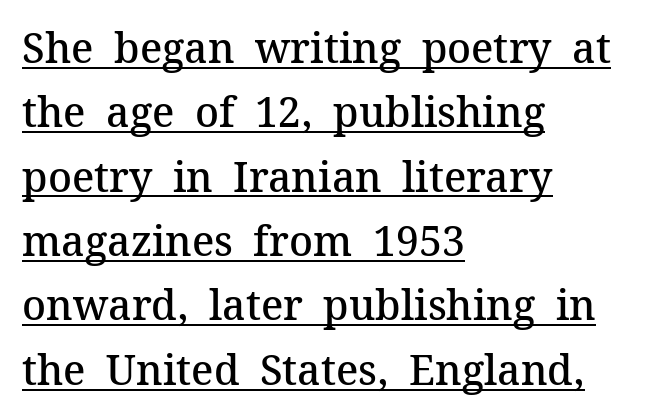
Q: Is the text bold? A: Semi-bold.
Q: Is the text italic (slanted)? A: No, it is upright.
Q: Is the typeface a serif or a sans-serif typeface? A: Serif.
Q: Is the text underlined? A: Yes.
Q: How is the paragraph aligned? A: Left-aligned.
Q: Is the spacing between letters normal or unusually wide? A: Normal.
Q: Is the spacing between lines tight, normal or loose? A: Normal.
Q: Width (condensed, normal, or wide)? A: Normal.
Q: Stroke contrast? A: Medium.
Q: x-height? A: Medium.
Q: Monospaced? A: No.
